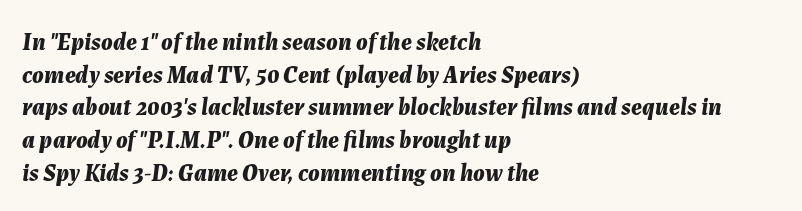
The line texture is even and compact thanks to regular tracking. Compared with ordinary roman type, these characters are visibly tilted. The glyphs have the mass of a bold cut. Does the leading feel generous? No, just average.
